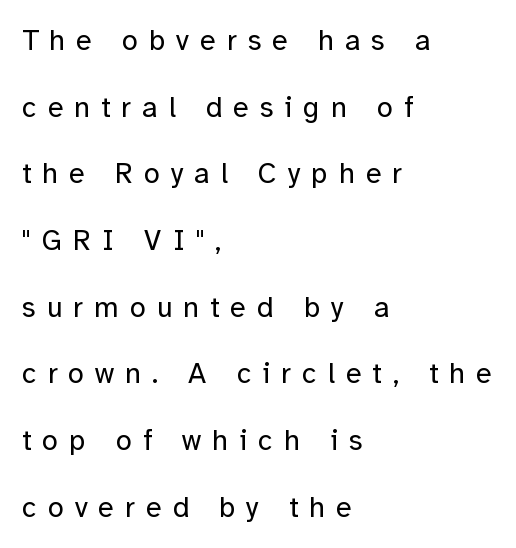
The rendering uses natural spacing where letterforms have individual widths. Is the stroke heavy? The answer is a plain regular-or-lighter. The passage shown has open, widely tracked lettering throughout. I'd call this a sans setting — the letters go barefoot.
